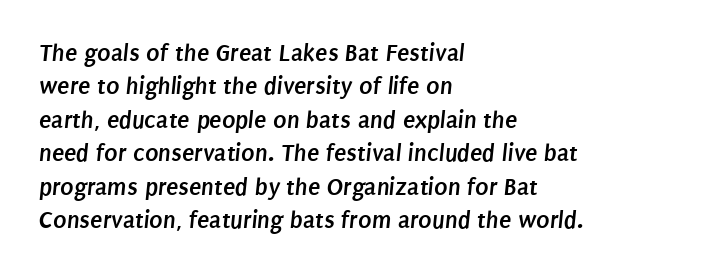
The foot of each line stays bare and open. All the whitespace from short lines collects on the right. Notice how descenders clear the ascenders below comfortably — that's standard leading. Emphasis by weight is at full strength: bold.
